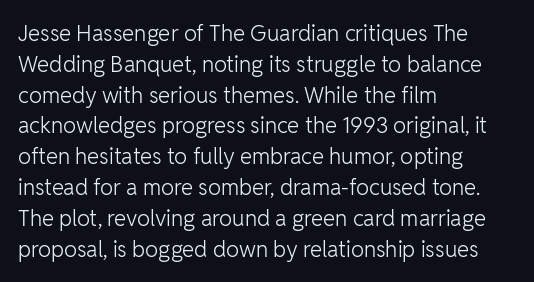
Q: Is the text bold? A: No.
Q: Is the text italic (slanted)? A: No, it is upright.
Q: Is the text underlined? A: No.
Q: How is the paragraph aligned? A: Left-aligned.
Q: Is the spacing between letters normal or unusually wide? A: Normal.
Q: Is the spacing between lines tight, normal or loose? A: Normal.
